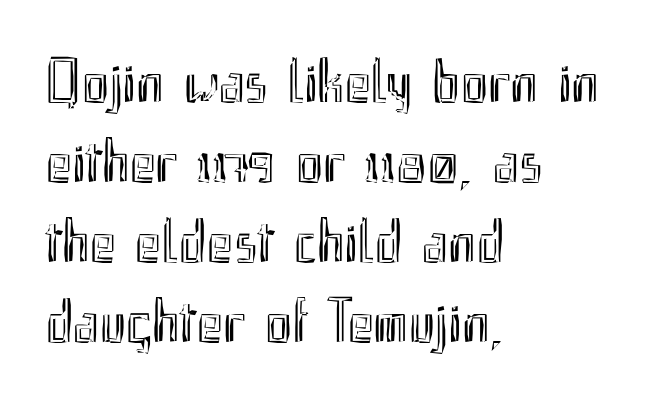
{"italic": "no", "width": "condensed", "x_height": "small", "monospaced": "no", "underline": "no", "align": "left", "line_spacing": "normal", "line_spacing_ratio": 1.27, "letter_spacing": "normal", "letter_spacing_em": 0.0, "glyph_px": 63}
